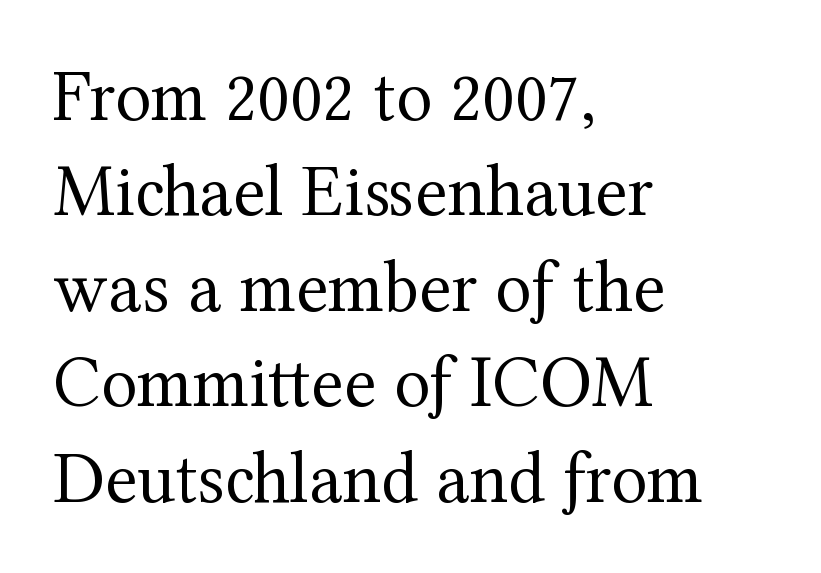
The image shows 74 px regular-weight serif type, upright; set left-aligned, normal line spacing (1.29x), normal letter spacing, not underlined; medium stroke contrast and a medium x-height.
